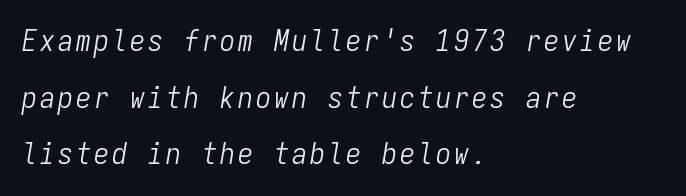
Q: Is the text bold? A: No.
Q: Is the text italic (slanted)? A: Yes, it leans right by about 9 degrees.
Q: Is the text underlined? A: No.
Q: How is the paragraph aligned? A: Left-aligned.
Q: Width (condensed, normal, or wide)? A: Condensed.
Q: Stroke contrast? A: Low.
Q: x-height? A: Medium.
Q: Monospaced? A: Yes.
